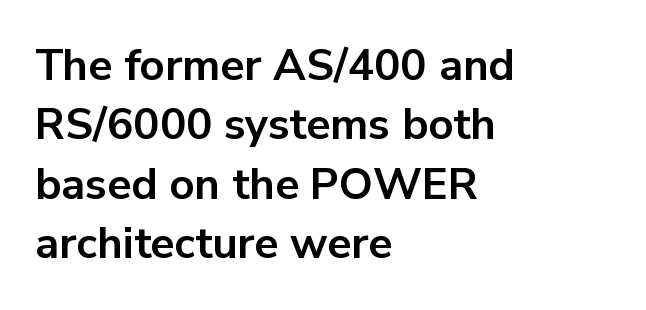
Q: Is the text bold? A: Yes.
Q: Is the text italic (slanted)? A: No, it is upright.
Q: Is the typeface a serif or a sans-serif typeface? A: Sans-serif.
Q: Is the text underlined? A: No.
Q: How is the paragraph aligned? A: Left-aligned.
Q: Is the spacing between letters normal or unusually wide? A: Normal.
Q: Is the spacing between lines tight, normal or loose? A: Normal.
Q: Width (condensed, normal, or wide)? A: Normal.
Q: Stroke contrast? A: Low.
Q: x-height? A: Medium.
Q: Monospaced? A: No.
